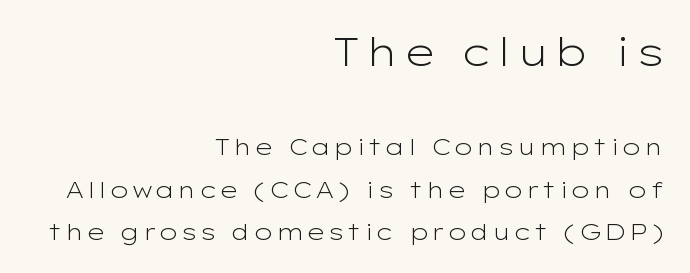
{"serif": "no", "italic": "no", "bold": "no", "weight": "light", "width": "wide", "stroke_contrast": "low", "x_height": "medium", "monospaced": "no", "underline": "no", "align": "right", "line_spacing_ratio": 1.85, "larger_block": "first", "size_ratio": 1.74, "glyph_px": 40}
